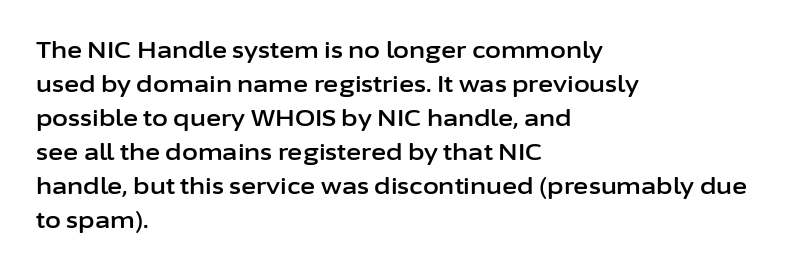
Clear beneath every line of the passage. Notice how descenders clear the ascenders below comfortably — that's standard leading. In terms of letterspacing, this is plain default setting. The lettering stays uniformly vertical, giving the passage a roman look. The lines in this sample share a left origin and differ only in where they stop.
